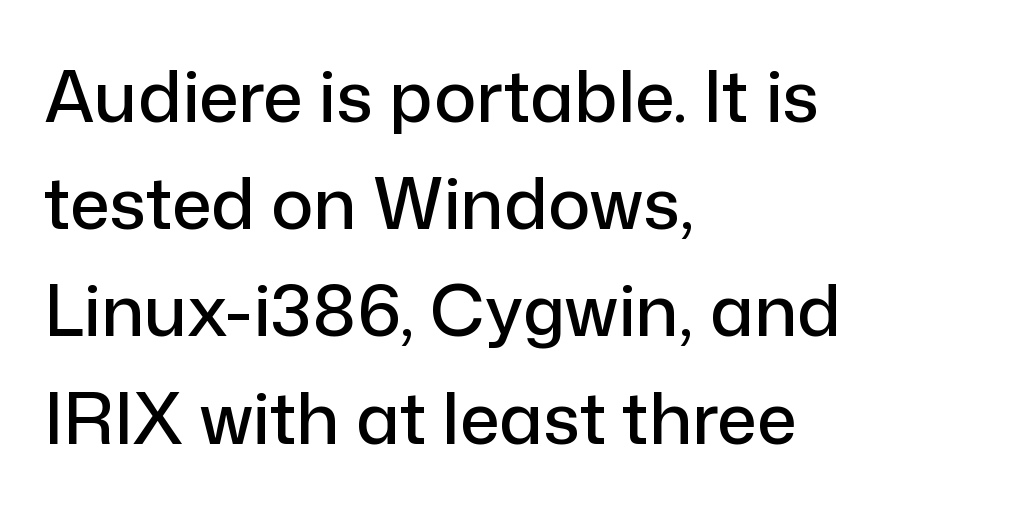
Q: Is the text italic (slanted)? A: No, it is upright.
Q: Is the typeface a serif or a sans-serif typeface? A: Sans-serif.
Q: Is the text underlined? A: No.
Q: How is the paragraph aligned? A: Left-aligned.
Q: Is the spacing between letters normal or unusually wide? A: Normal.
Q: Is the spacing between lines tight, normal or loose? A: Normal.
Q: Width (condensed, normal, or wide)? A: Normal.
Q: Stroke contrast? A: Low.
Q: x-height? A: Medium.
Q: Monospaced? A: No.
